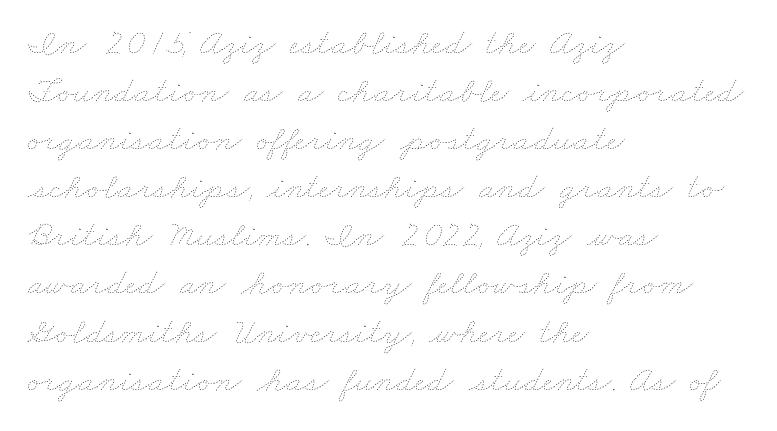
Q: Is the text bold? A: No.
Q: Is the text underlined? A: No.
Q: How is the paragraph aligned? A: Left-aligned.
Q: Is the spacing between letters normal or unusually wide? A: Normal.
Q: Is the spacing between lines tight, normal or loose? A: Normal.
Q: Width (condensed, normal, or wide)? A: Wide.
Q: Stroke contrast? A: Low.
Q: x-height? A: Small.
Q: Monospaced? A: No.
